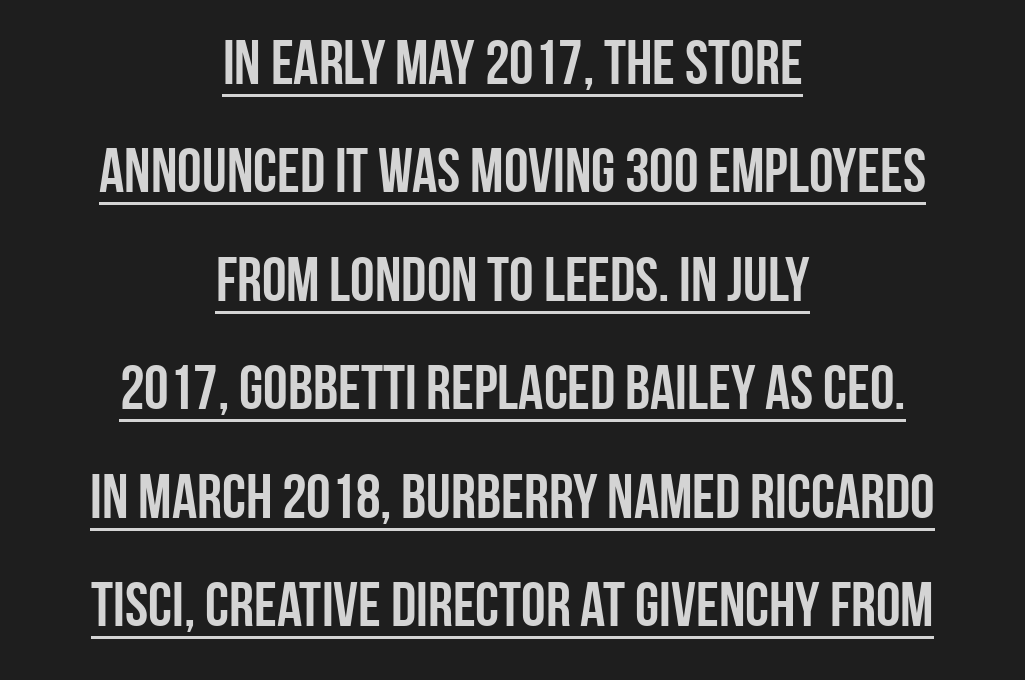
The image shows 62 px semibold, condensed sans-serif type, upright; set centered, line spacing 1.75x, normal letter spacing, underlined; low stroke contrast and a large x-height.
